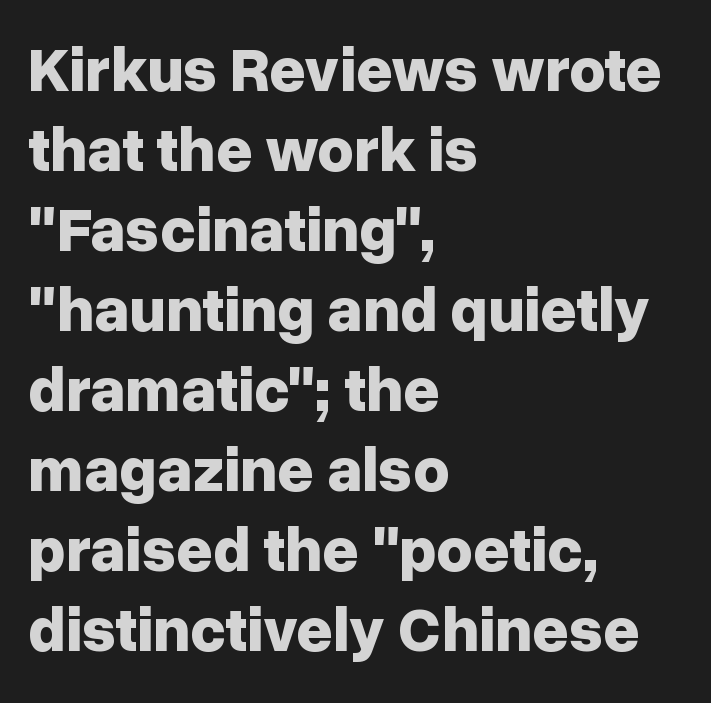
{"serif": "no", "italic": "no", "bold": "yes", "weight": "bold", "width": "normal", "stroke_contrast": "low", "x_height": "medium", "monospaced": "no", "underline": "no", "align": "left", "line_spacing": "normal", "line_spacing_ratio": 1.27, "letter_spacing": "normal", "letter_spacing_em": 0.0, "glyph_px": 63}
